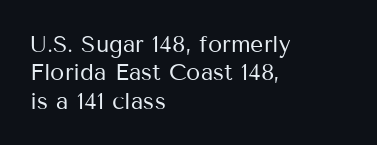
Nobody touched the tracking dial on this one. Visually the block forms a straight wall on the left and a jagged coastline on the right. Posture: upright roman. Beneath every word, the page is bare.
